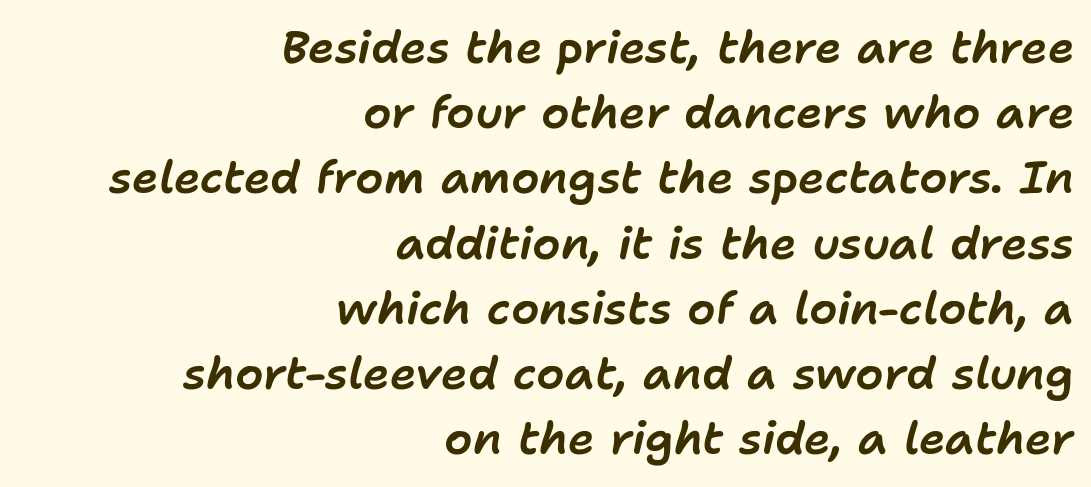
{"italic": "yes", "lean": "right", "slant_degrees": 11, "width": "normal", "stroke_contrast": "low", "x_height": "medium", "monospaced": "no", "underline": "no", "align": "right", "line_spacing": "normal", "line_spacing_ratio": 1.45, "letter_spacing": "normal", "letter_spacing_em": 0.0, "glyph_px": 45}
